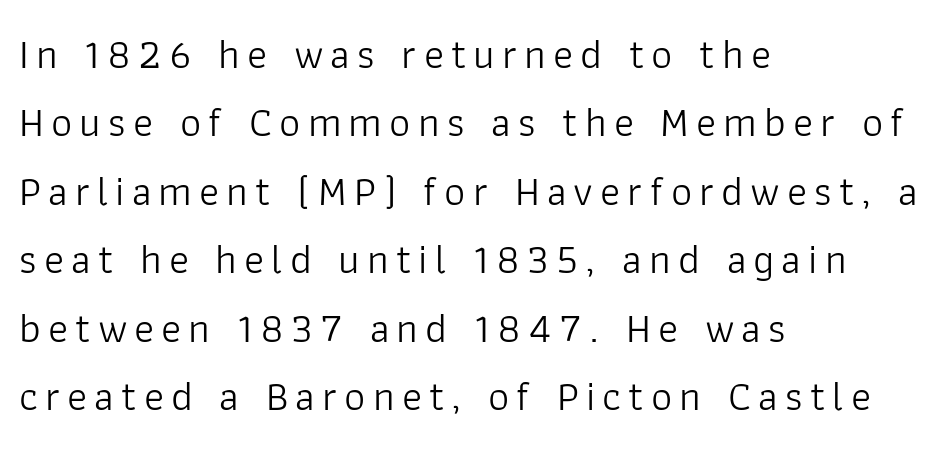
{"serif": "no", "italic": "no", "bold": "no", "weight": "light", "width": "normal", "stroke_contrast": "low", "x_height": "medium", "monospaced": "no", "underline": "no", "align": "left", "line_spacing": "normal", "line_spacing_ratio": 1.63, "glyph_px": 42}
